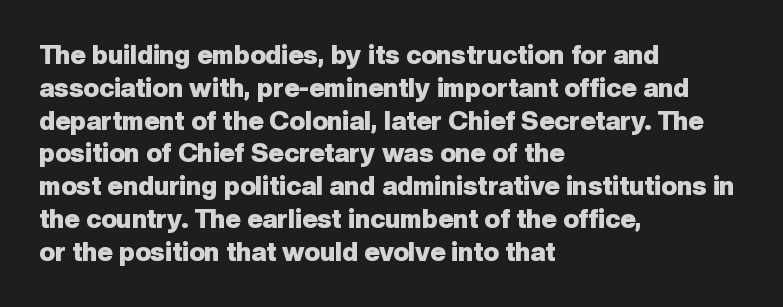
Reading down the column, the eye jumps a familiar distance to each next line. The passage shown is not underscored anywhere. Its strokes are broad and dark, the hallmark of bold type. Quick note: not italic, upright. Observe the ordinary spacing: letters are neighbours, not strangers. Line beginnings align vertically; line endings do not.
